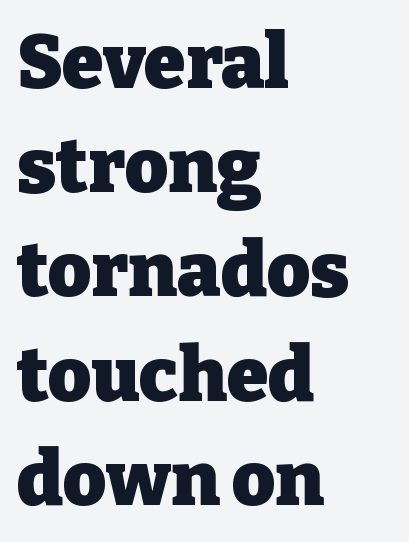
Q: Is the text bold? A: Yes.
Q: Is the text italic (slanted)? A: No, it is upright.
Q: Is the typeface a serif or a sans-serif typeface? A: Serif.
Q: Is the text underlined? A: No.
Q: How is the paragraph aligned? A: Left-aligned.
Q: Is the spacing between letters normal or unusually wide? A: Normal.
Q: Is the spacing between lines tight, normal or loose? A: Normal.
Q: Width (condensed, normal, or wide)? A: Normal.
Q: Stroke contrast? A: Low.
Q: x-height? A: Medium.
Q: Monospaced? A: No.
